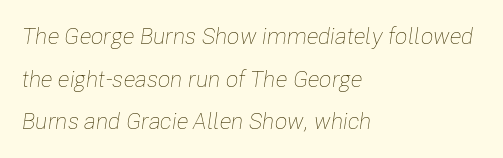
Q: Is the text bold? A: No.
Q: Is the text italic (slanted)? A: Yes, it leans right by about 8 degrees.
Q: Is the text underlined? A: No.
Q: How is the paragraph aligned? A: Left-aligned.
Q: Is the spacing between letters normal or unusually wide? A: Normal.
